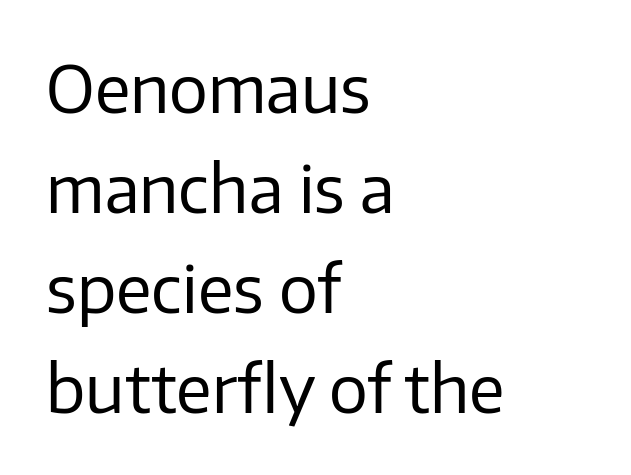
The gaps between neighbouring characters are ordinary and unremarkable. The text was rendered using a sans face with plain stroke endings. The passage shown is typed in a proportional face where columns would drift. The glyphs are unaccompanied by any horizontal stroke below them.
